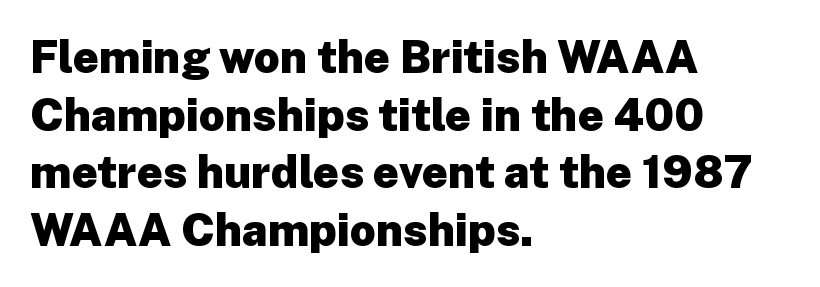
Strong, thick strokes mark this as bold type. In terms of leading, this rendering sits right in the middle. How are the letters spaced? Ordinarily, with no added tracking. Looks like regular typesetting: each glyph gets only the width it needs.
